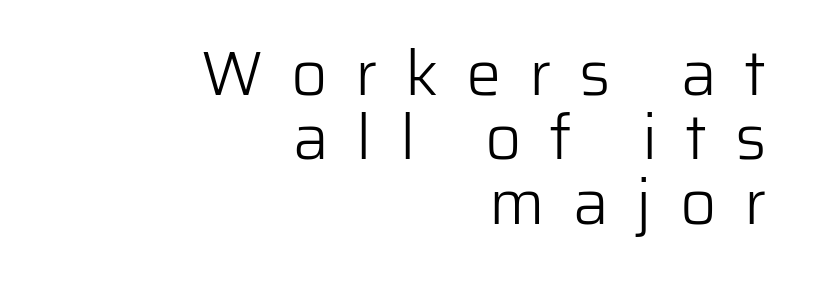
{"serif": "no", "italic": "no", "bold": "no", "weight": "light", "width": "normal", "stroke_contrast": "low", "x_height": "medium", "monospaced": "no", "underline": "no", "align": "right", "line_spacing": "tight", "line_spacing_ratio": 1.02, "letter_spacing": "wide", "letter_spacing_em": 0.44, "glyph_px": 63}
